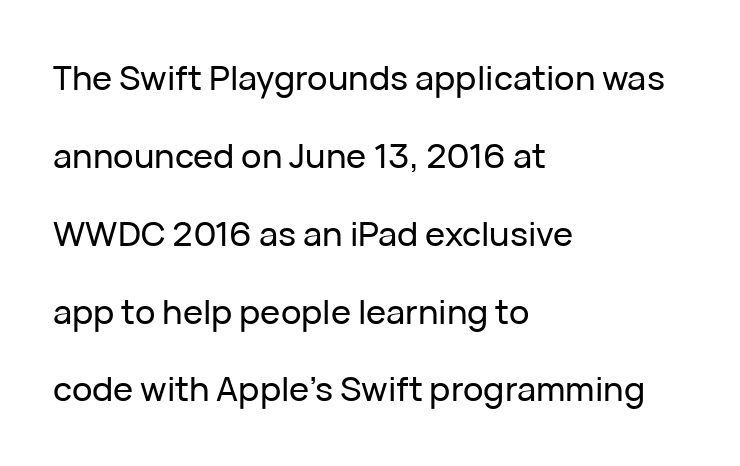
The image shows 34 px sans-serif type, upright; set left-aligned, loose line spacing (2.29x), normal letter spacing, not underlined; low stroke contrast and a medium x-height.
